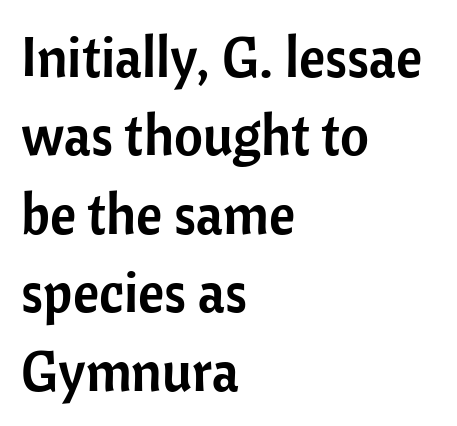
{"serif": "no", "italic": "no", "width": "normal", "stroke_contrast": "low", "x_height": "medium", "monospaced": "no", "underline": "no", "align": "left", "line_spacing": "normal", "line_spacing_ratio": 1.4, "letter_spacing": "normal", "letter_spacing_em": 0.0, "glyph_px": 56}
